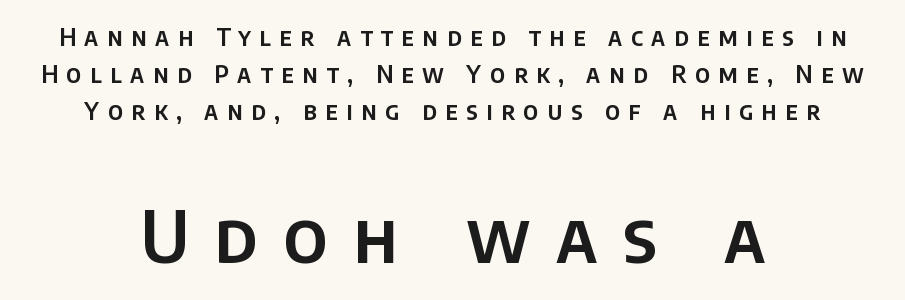
Horizontal bands of white between lines are of average thickness. In terms of posture, this sample is upright. Top chunk: small. Bottom chunk: large. Descender tails drop into unmarked territory. Regarding serifs, this sample does without them.
